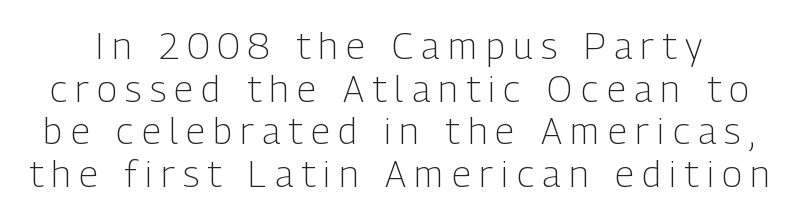
The lettering stays uniformly vertical, giving the passage a roman look. Plain, unruled lines of type. Is this a fixed-width face? No — the glyphs have proportional, varying widths. Weight: in the light-to-regular range.
